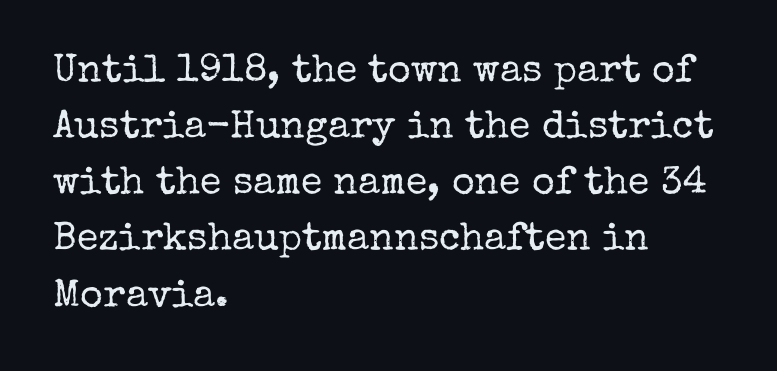
The image shows 39 px regular-weight serif type, upright; set left-aligned, normal line spacing (1.44x), normal letter spacing, not underlined; low stroke contrast and a medium x-height.
